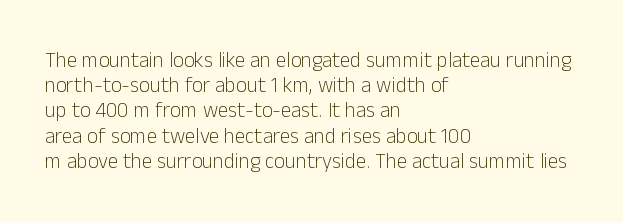
{"italic": "no", "bold": "no", "underline": "no", "align": "left", "line_spacing_ratio": 1.2, "letter_spacing": "normal", "letter_spacing_em": 0.0, "glyph_px": 21}
